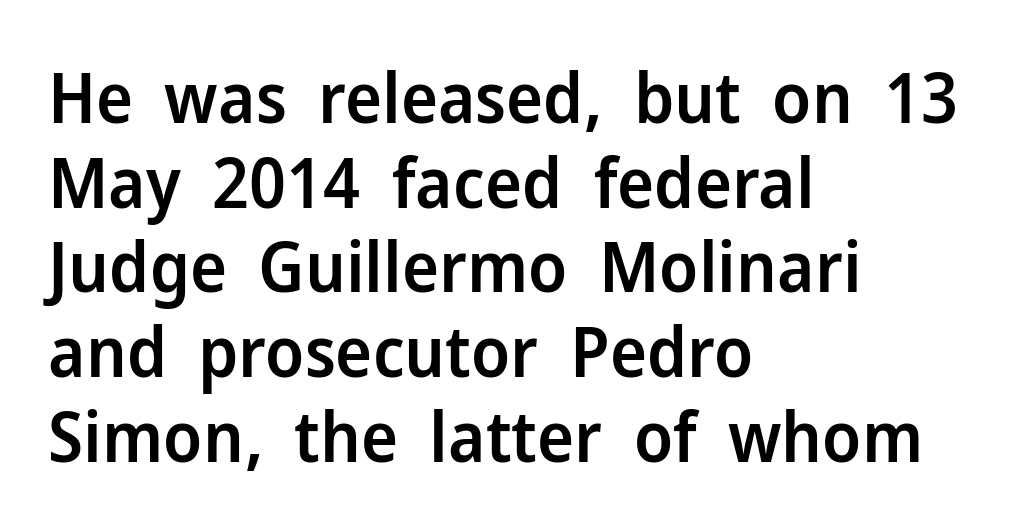
Q: Is the text bold? A: Semi-bold.
Q: Is the text italic (slanted)? A: No, it is upright.
Q: Is the typeface a serif or a sans-serif typeface? A: Sans-serif.
Q: Is the text underlined? A: No.
Q: How is the paragraph aligned? A: Left-aligned.
Q: Is the spacing between letters normal or unusually wide? A: Normal.
Q: Width (condensed, normal, or wide)? A: Normal.
Q: Stroke contrast? A: Low.
Q: x-height? A: Medium.
Q: Monospaced? A: No.
